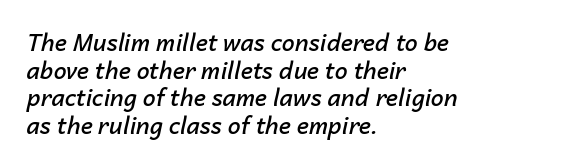
Q: Is the text bold? A: Semi-bold.
Q: Is the text italic (slanted)? A: Yes, it leans right by about 14 degrees.
Q: Is the text underlined? A: No.
Q: How is the paragraph aligned? A: Left-aligned.
Q: Is the spacing between letters normal or unusually wide? A: Normal.
